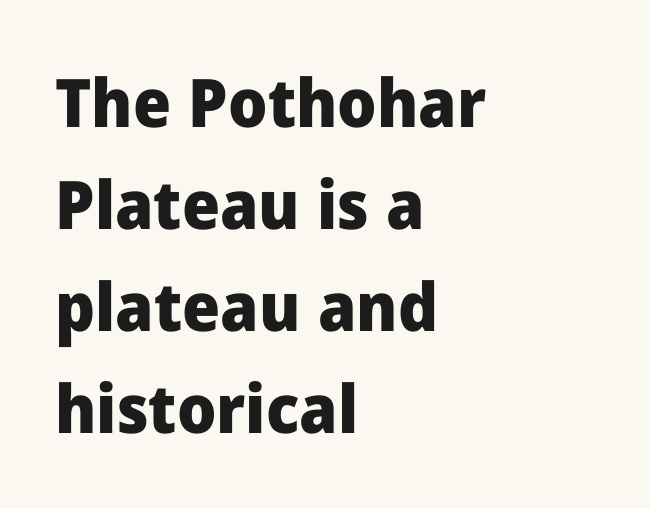
Beneath every word, the page is bare. Upright lettering throughout. Is this a fixed-width face? No — the glyphs have proportional, varying widths. The letters carry no serifs — their stems end cleanly without finishing strokes. Heavy, bold letterforms. The paragraph shown leans on its left margin.
